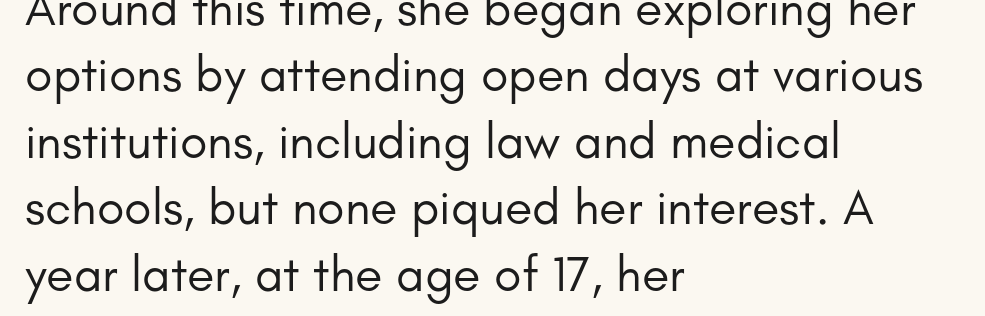
{"serif": "no", "italic": "no", "bold": "no", "weight": "regular", "width": "normal", "stroke_contrast": "low", "x_height": "small", "monospaced": "no", "underline": "no", "align": "left", "line_spacing": "normal", "line_spacing_ratio": 1.33, "letter_spacing": "normal", "letter_spacing_em": 0.0, "glyph_px": 50}
